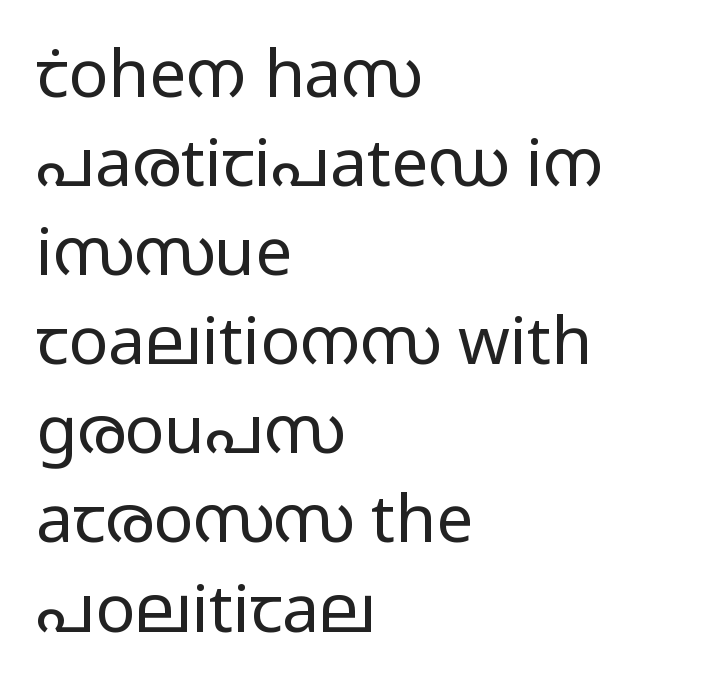
The image shows 66 px light, wide sans-serif type, upright; set left-aligned, normal line spacing (1.35x), normal letter spacing, not underlined; low stroke contrast and a medium x-height.
